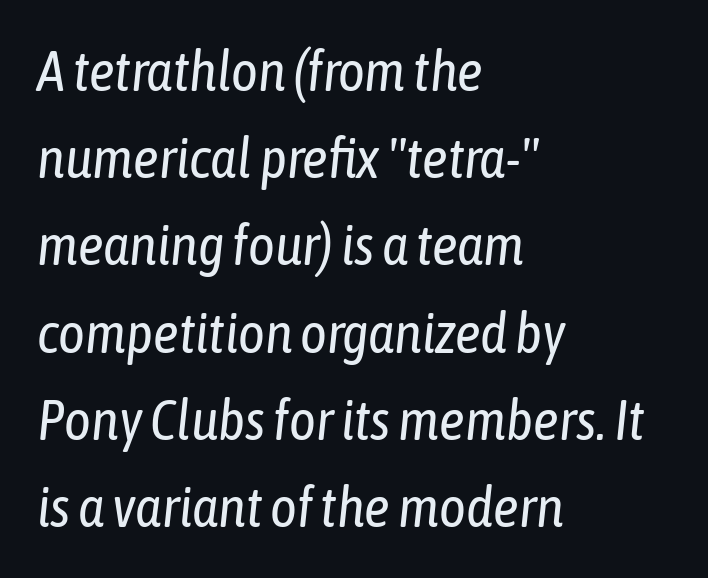
{"italic": "yes", "lean": "right", "slant_degrees": 6, "bold": "no", "weight": "regular", "width": "condensed", "stroke_contrast": "low", "x_height": "medium", "monospaced": "no", "underline": "no", "align": "left", "line_spacing": "normal", "line_spacing_ratio": 1.53, "letter_spacing": "normal", "letter_spacing_em": 0.0, "glyph_px": 57}
